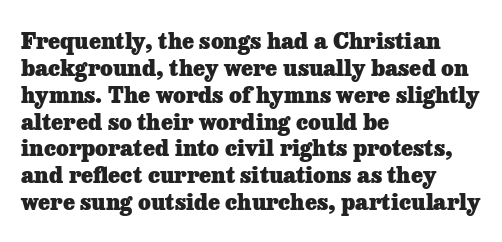
The image shows 22 px bold type, upright; set left-aligned, line spacing 1.22x, normal letter spacing, not underlined.
